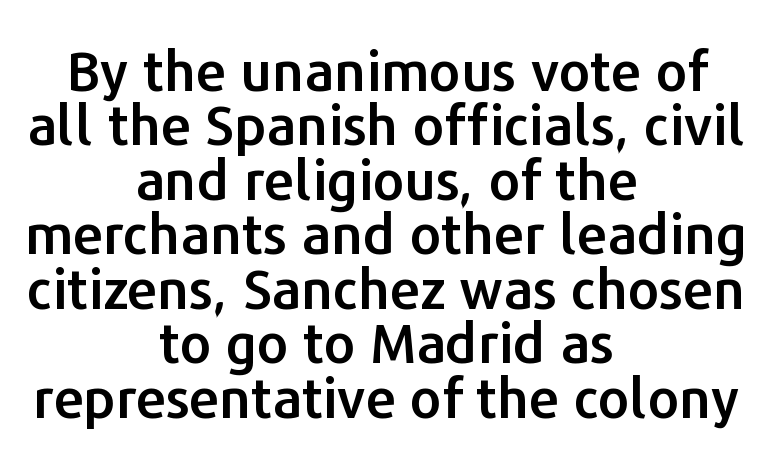
A roman cut, with each character standing at attention. Underlining? Definitely not there. How are the letters spaced? Ordinarily, with no added tracking. Typographically, this falls in the sans-serif category.
